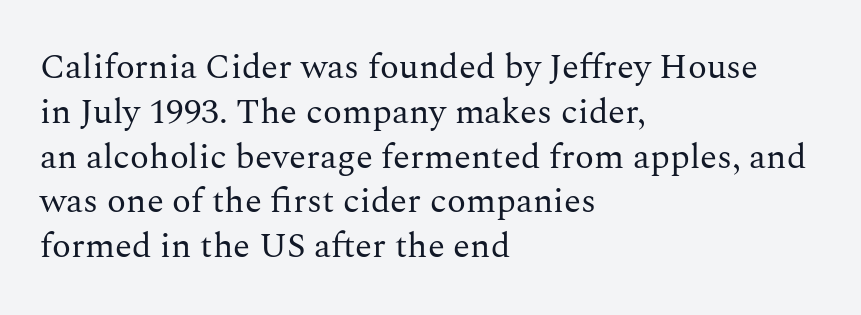
The image shows 35 px regular-weight serif type, upright; set left-aligned, normal line spacing (1.28x), normal letter spacing, not underlined; medium stroke contrast and a medium x-height.
